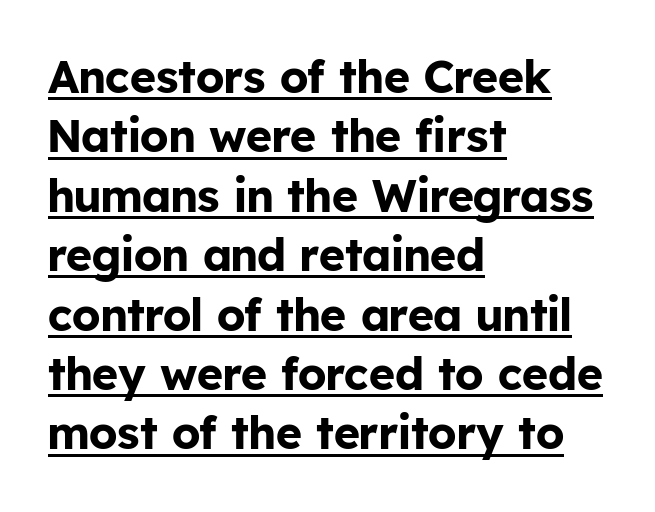
Q: Is the text bold? A: Yes.
Q: Is the text italic (slanted)? A: No, it is upright.
Q: Is the typeface a serif or a sans-serif typeface? A: Sans-serif.
Q: Is the text underlined? A: Yes.
Q: How is the paragraph aligned? A: Left-aligned.
Q: Is the spacing between letters normal or unusually wide? A: Normal.
Q: Is the spacing between lines tight, normal or loose? A: Normal.
Q: Width (condensed, normal, or wide)? A: Normal.
Q: Stroke contrast? A: Low.
Q: x-height? A: Medium.
Q: Monospaced? A: No.
